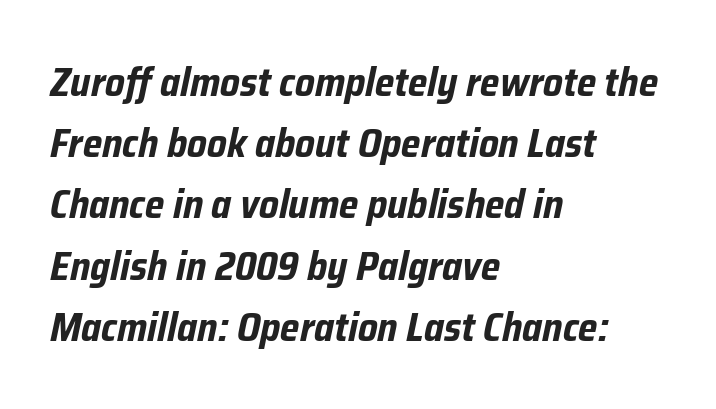
Do the characters align in a grid? No, the font is proportional. The block of text has a typical density, with ordinary space between rows. Tracking value appears to be zero — textbook default spacing. Look at the stroke-to-counter ratio: heavy, a bold. The rendering anchors every line to the left-hand side.
